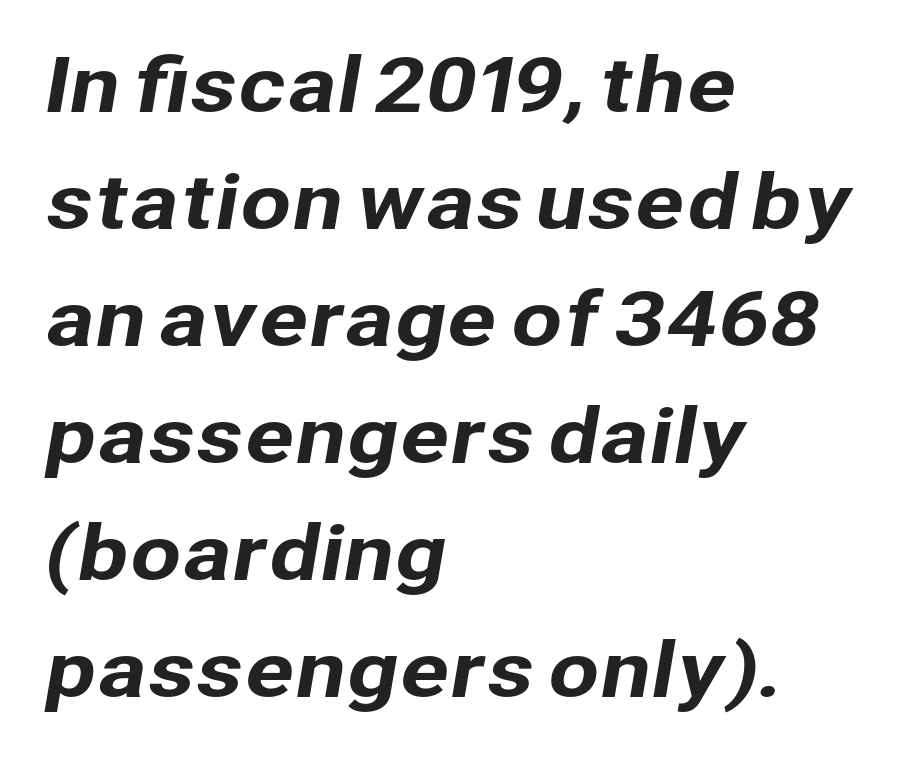
The image shows 74 px sans-serif type; set left-aligned, normal line spacing (1.58x), normal letter spacing, not underlined; low stroke contrast and a medium x-height.
